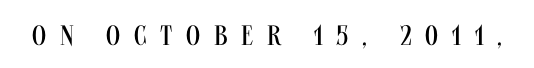
In terms of letterspacing, this is a distinctly airy, spread setting. The font's upright variant was chosen for this text. Check the space under the baseline: it is left empty. Heft: none added — not bold.
